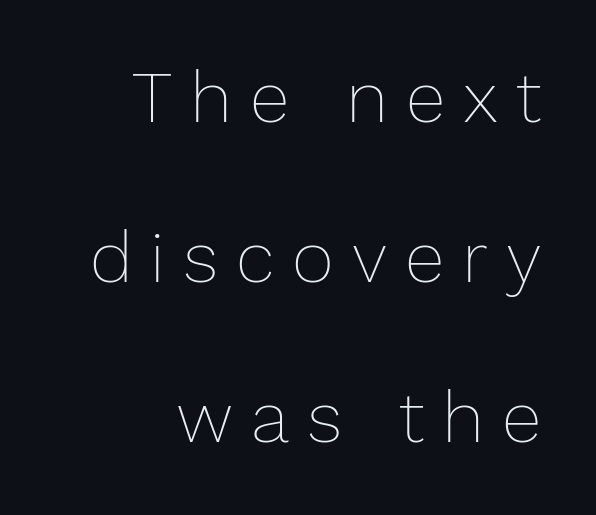
The letters stand straight up with perfectly vertical stems. Here the designer chose a conventional face with non-uniform glyph widths. Students, note that the glyphs here are deliberately spaced far apart. Vertical stems look standard width or narrower in stroke. The zone under the glyphs is completely vacant. Casual observation: everything's shoved over to the right.
